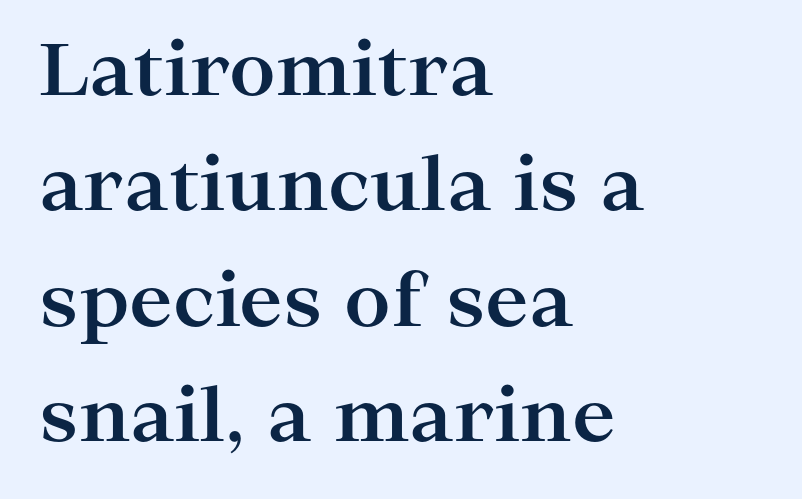
Letter spacing: default. The face used here is proportionally spaced, like ordinary book or web type. The leading is moderate, giving the passage an even texture. Posture: upright roman.
